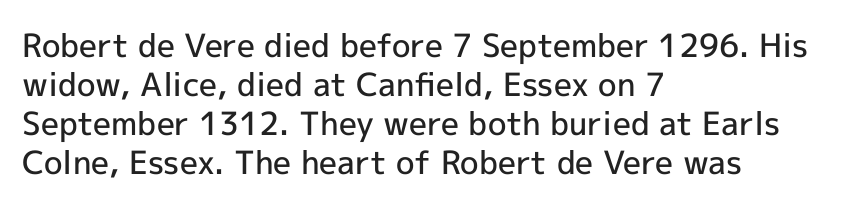
Q: Is the text bold? A: Semi-bold.
Q: Is the text italic (slanted)? A: No, it is upright.
Q: Is the typeface a serif or a sans-serif typeface? A: Sans-serif.
Q: Is the text underlined? A: No.
Q: How is the paragraph aligned? A: Left-aligned.
Q: Is the spacing between letters normal or unusually wide? A: Normal.
Q: Width (condensed, normal, or wide)? A: Normal.
Q: x-height? A: Medium.
Q: Monospaced? A: No.
